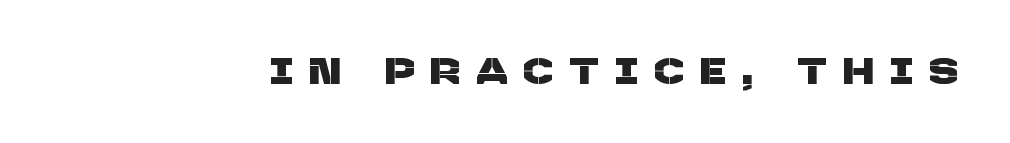
Q: Is the typeface a serif or a sans-serif typeface? A: Sans-serif.
Q: Is the text underlined? A: No.
Q: Is the spacing between letters normal or unusually wide? A: Unusually wide.
Q: Width (condensed, normal, or wide)? A: Normal.
Q: Stroke contrast? A: Low.
Q: x-height? A: Large.
Q: Monospaced? A: No.
